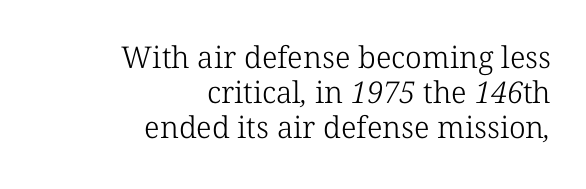
{"serif": "yes", "bold": "no", "weight": "light", "width": "normal", "stroke_contrast": "low", "x_height": "medium", "monospaced": "no", "underline": "no", "align": "right", "line_spacing_ratio": 1.17, "letter_spacing": "normal", "letter_spacing_em": 0.0, "glyph_px": 30}
